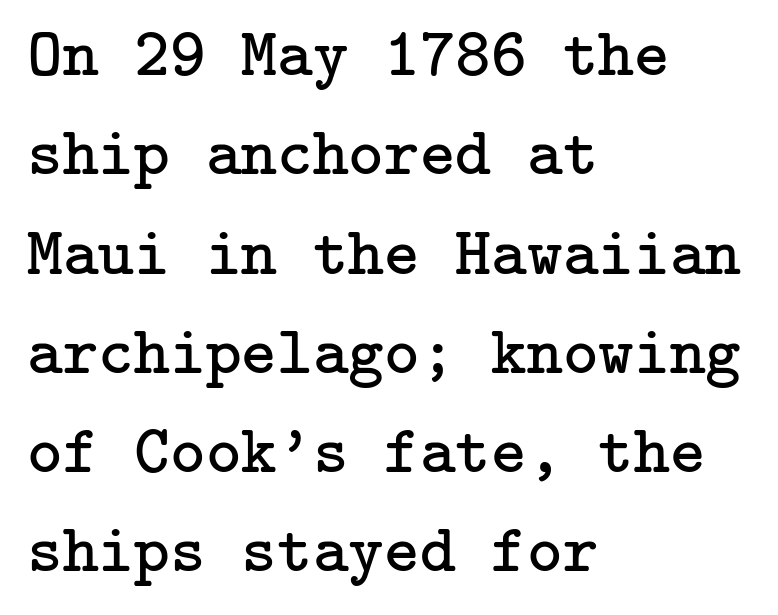
Between one letter and the next there's only the usual sliver of space. A normal amount of white space separates one row of letters from the next. Stroke terminals: seriffed. The area under the type is left untouched. The passage shown is not bold in any degree.
